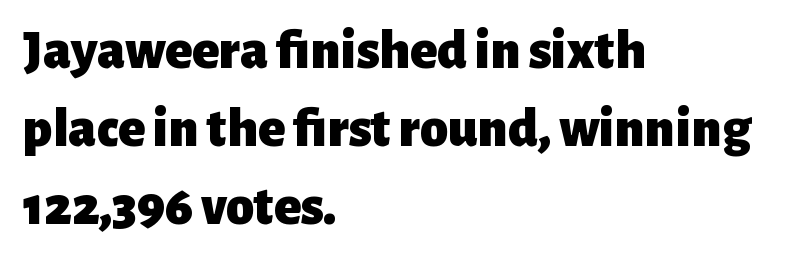
The image shows 56 px heavy sans-serif type, upright; set left-aligned, normal line spacing (1.39x), normal letter spacing, not underlined; low stroke contrast and a medium x-height.
